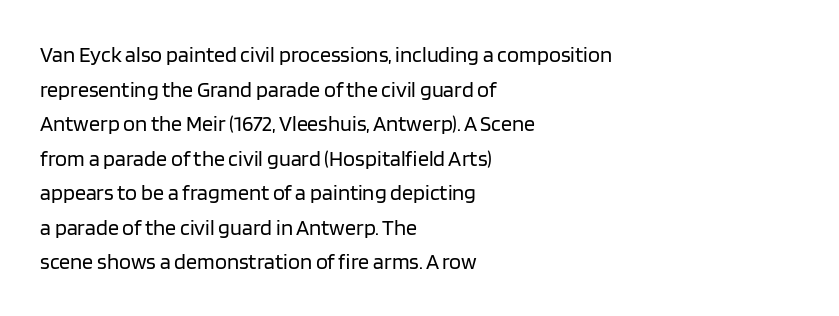
The image shows 22 px text type, upright; set left-aligned, normal line spacing (1.57x), normal letter spacing, not underlined.
